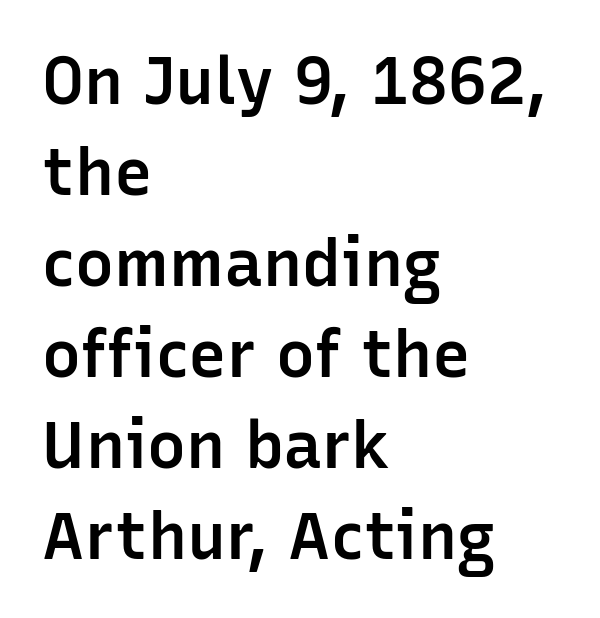
The image shows 65 px semibold sans-serif type, upright; set left-aligned, normal line spacing (1.4x), normal letter spacing, not underlined; low stroke contrast and a medium x-height.
